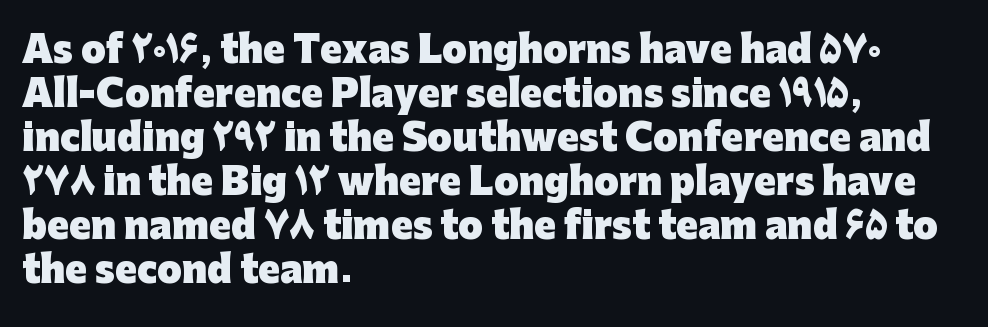
Is the letter spacing exaggerated? No — it looks like the ordinary default. A dark, heavy texture on the line: the type is bold. Any mark beneath the type? The region is blank. Left-aligned paragraph, ragged on the right. The rendering uses natural spacing where letterforms have individual widths.
